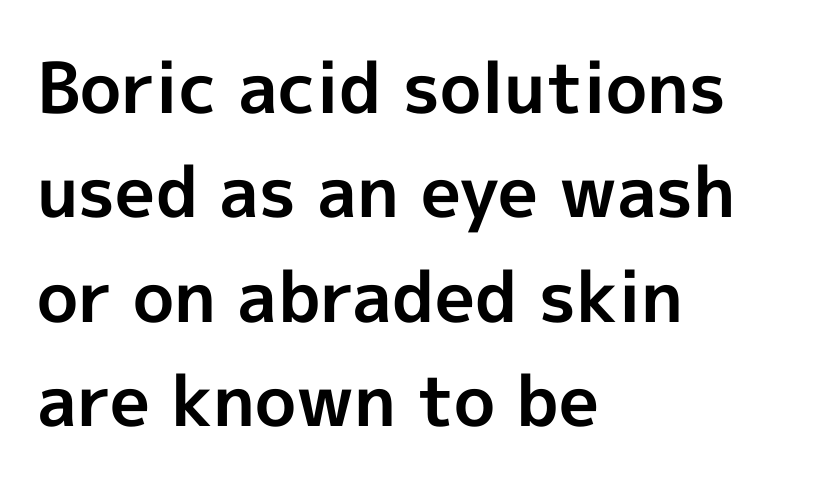
The image shows 70 px bold sans-serif type, upright; set left-aligned, normal line spacing (1.49x), normal letter spacing, not underlined; a medium x-height.
